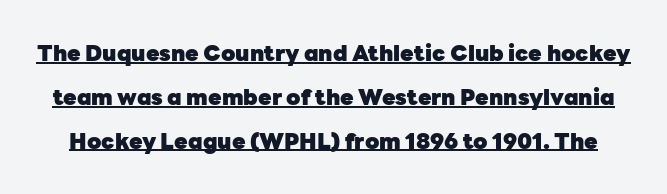
Q: Is the text bold? A: Yes.
Q: Is the text italic (slanted)? A: No, it is upright.
Q: Is the text underlined? A: Yes.
Q: Is the spacing between letters normal or unusually wide? A: Normal.
Q: Is the spacing between lines tight, normal or loose? A: Loose.
